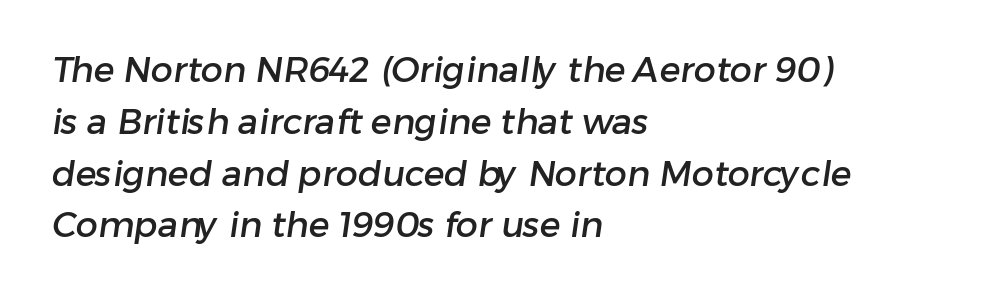
Q: Is the typeface a serif or a sans-serif typeface? A: Sans-serif.
Q: Is the text underlined? A: No.
Q: How is the paragraph aligned? A: Left-aligned.
Q: Is the spacing between letters normal or unusually wide? A: Normal.
Q: Is the spacing between lines tight, normal or loose? A: Normal.
Q: Width (condensed, normal, or wide)? A: Normal.
Q: Stroke contrast? A: Low.
Q: x-height? A: Medium.
Q: Monospaced? A: No.
